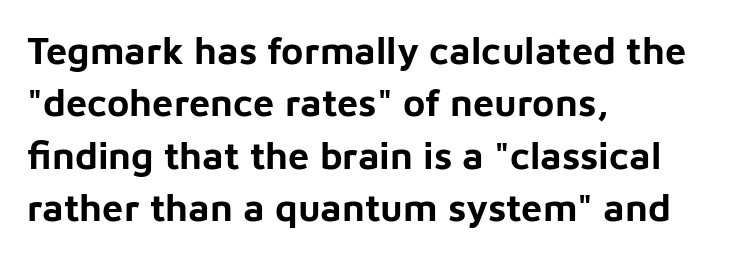
The image shows 38 px bold sans-serif type, upright; set left-aligned, normal line spacing (1.38x), normal letter spacing, not underlined; low stroke contrast and a medium x-height.
